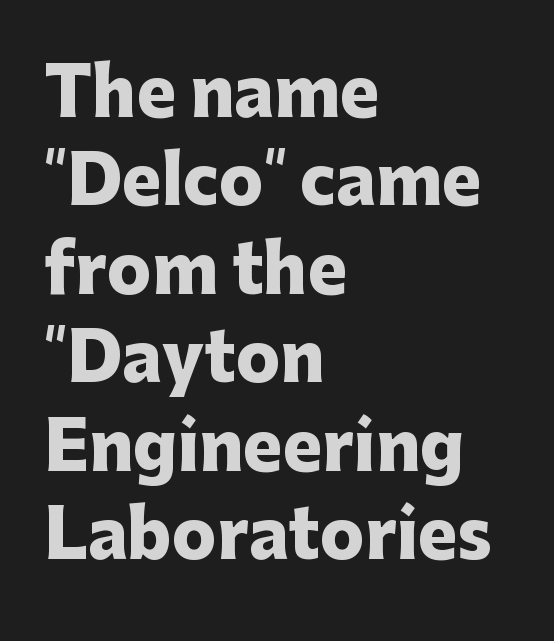
No feet cap the strokes, marking this as sans-serif type. The lettering holds an erect, upright posture throughout. Vertical spacing — default. The glyphs have the mass of a bold cut. Underlining? Definitely not there.
